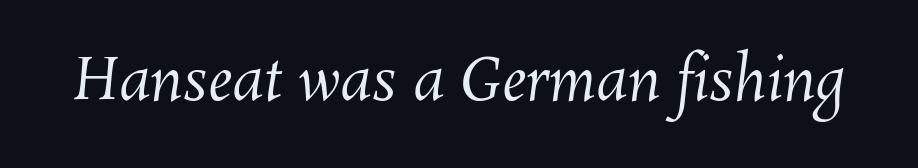
{"bold": "no", "weight": "regular", "width": "normal", "stroke_contrast": "medium", "x_height": "medium", "monospaced": "no", "underline": "no", "letter_spacing": "normal", "letter_spacing_em": 0.0, "glyph_px": 59}
